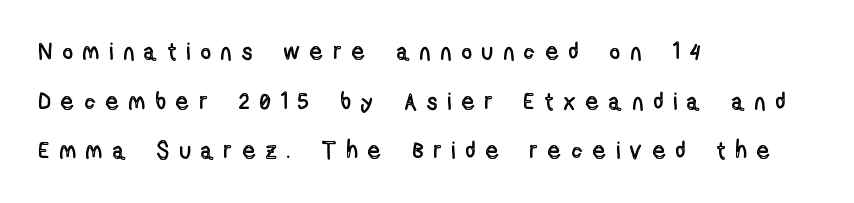
Q: Is the text italic (slanted)? A: No, it is upright.
Q: Is the text underlined? A: No.
Q: How is the paragraph aligned? A: Left-aligned.
Q: Is the spacing between letters normal or unusually wide? A: Unusually wide.
Q: Is the spacing between lines tight, normal or loose? A: Loose.
